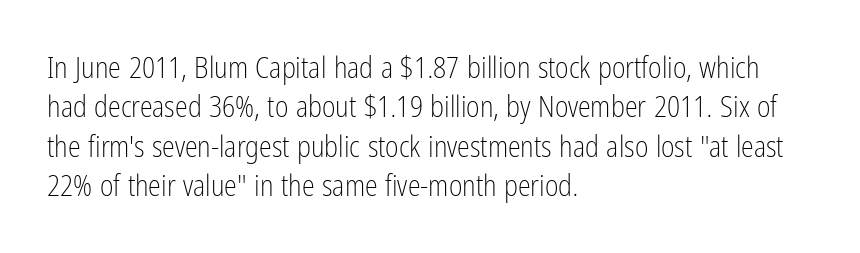
Q: Is the text bold? A: No.
Q: Is the text italic (slanted)? A: No, it is upright.
Q: Is the typeface a serif or a sans-serif typeface? A: Sans-serif.
Q: Is the text underlined? A: No.
Q: How is the paragraph aligned? A: Left-aligned.
Q: Is the spacing between letters normal or unusually wide? A: Normal.
Q: Is the spacing between lines tight, normal or loose? A: Normal.
Q: Width (condensed, normal, or wide)? A: Condensed.
Q: Stroke contrast? A: Low.
Q: x-height? A: Medium.
Q: Monospaced? A: No.
